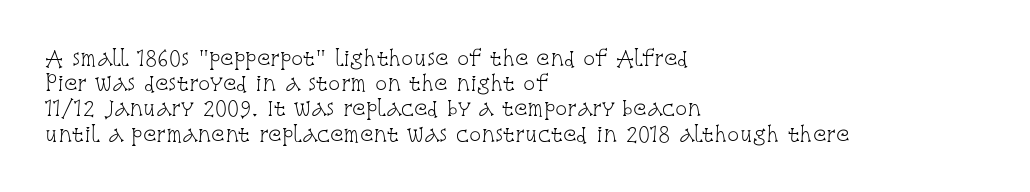
The image shows 20 px text type, upright; set left-aligned, normal line spacing (1.26x), normal letter spacing, not underlined.
